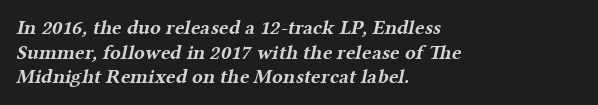
{"bold": "yes", "underline": "no", "align": "left", "line_spacing_ratio": 1.23, "letter_spacing": "normal", "letter_spacing_em": 0.0, "glyph_px": 20}
